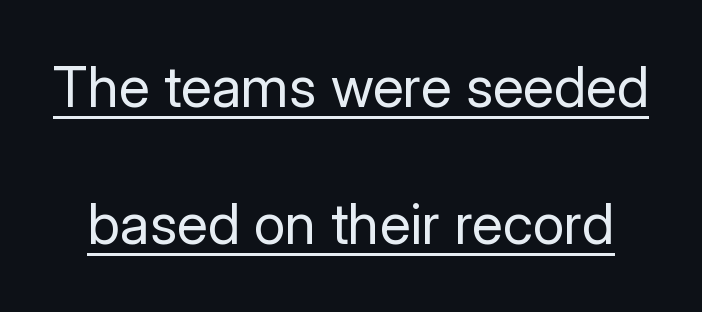
Grotesque or geometric, the face here clearly has no serifs. Stems and bowls with no extra thickness — not bold. Character widths vary here, with narrow letters taking less room than wide ones. Somebody hit Ctrl+U on this one — the words are underlined. Style check: upright.
